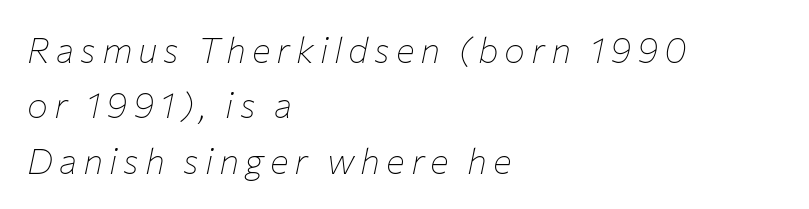
Q: Is the text bold? A: No.
Q: Is the text italic (slanted)? A: Yes, it leans right by about 12 degrees.
Q: Is the text underlined? A: No.
Q: How is the paragraph aligned? A: Left-aligned.
Q: Is the spacing between lines tight, normal or loose? A: Normal.
Q: Width (condensed, normal, or wide)? A: Normal.
Q: Stroke contrast? A: Low.
Q: x-height? A: Medium.
Q: Monospaced? A: No.
